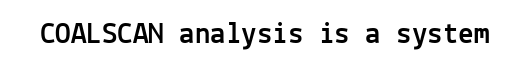
{"serif": "no", "italic": "no", "width": "normal", "x_height": "medium", "monospaced": "yes", "underline": "no", "letter_spacing": "normal", "letter_spacing_em": 0.0, "glyph_px": 31}
